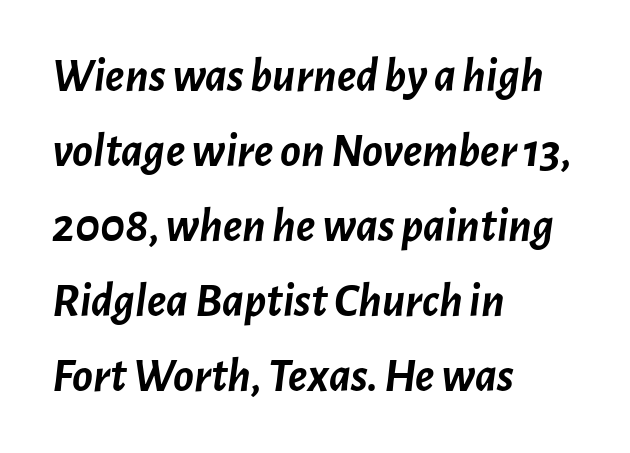
Would a proofreader flag this as italicized? Yes. This sample uses plain, unmodified letter spacing. Type without underlining. This block has exactly the height ordinary leading produces. Compared with a centered layout, this one pins lines to the left instead.
